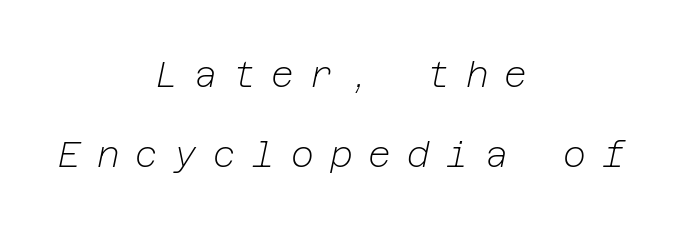
{"italic": "yes", "lean": "right", "slant_degrees": 12, "bold": "no", "weight": "light", "width": "normal", "stroke_contrast": "low", "x_height": "medium", "underline": "no", "align": "center", "line_spacing": "loose", "line_spacing_ratio": 2.29, "letter_spacing": "wide", "letter_spacing_em": 0.46, "glyph_px": 35}
